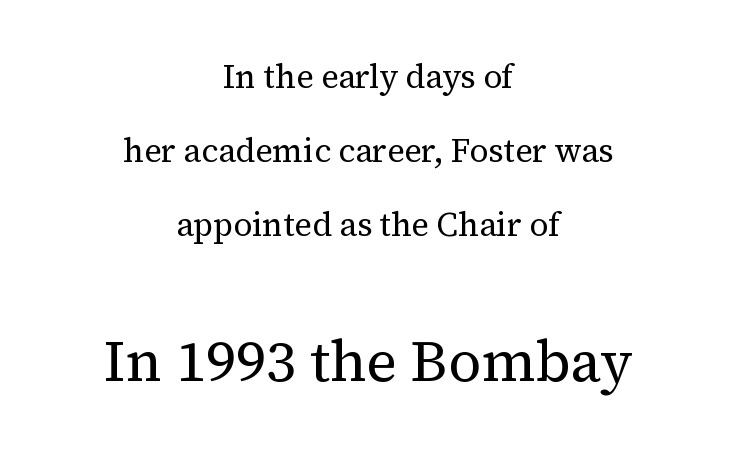
{"serif": "yes", "italic": "no", "bold": "no", "weight": "regular", "width": "normal", "stroke_contrast": "medium", "x_height": "medium", "monospaced": "no", "underline": "no", "align": "center", "line_spacing": "loose", "line_spacing_ratio": 2.24, "letter_spacing": "normal", "letter_spacing_em": 0.0, "larger_block": "second", "size_ratio": 1.76, "glyph_px": 58}
